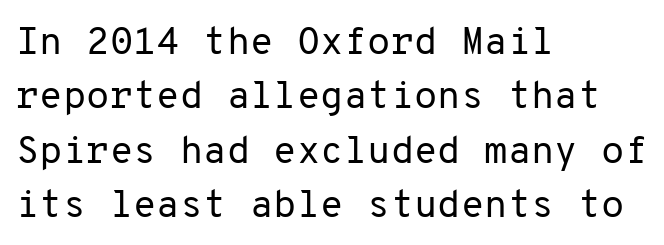
Q: Is the text bold? A: No.
Q: Is the text italic (slanted)? A: No, it is upright.
Q: Is the typeface a serif or a sans-serif typeface? A: Sans-serif.
Q: Is the text underlined? A: No.
Q: How is the paragraph aligned? A: Left-aligned.
Q: Is the spacing between letters normal or unusually wide? A: Normal.
Q: Is the spacing between lines tight, normal or loose? A: Normal.
Q: Width (condensed, normal, or wide)? A: Normal.
Q: Stroke contrast? A: Low.
Q: x-height? A: Medium.
Q: Monospaced? A: Yes.
